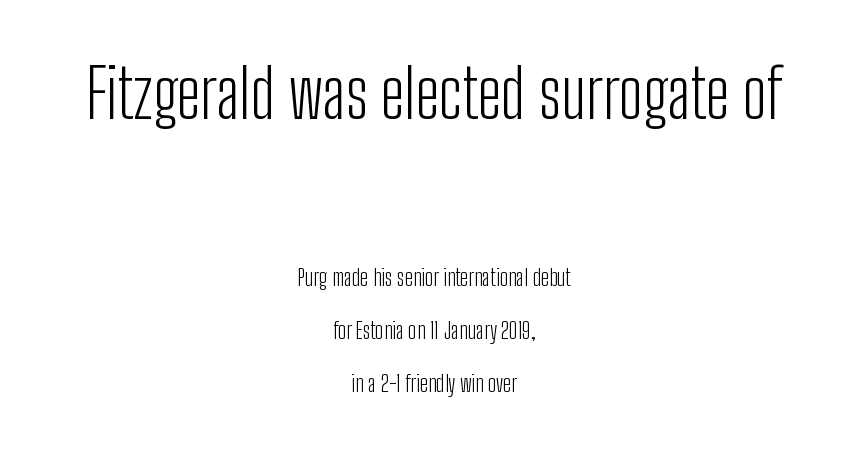
{"serif": "no", "italic": "no", "bold": "no", "weight": "light", "width": "condensed", "stroke_contrast": "low", "x_height": "medium", "monospaced": "no", "underline": "no", "align": "center", "line_spacing": "loose", "line_spacing_ratio": 2.3, "letter_spacing": "normal", "letter_spacing_em": 0.0, "larger_block": "first", "size_ratio": 2.96, "glyph_px": 68}
